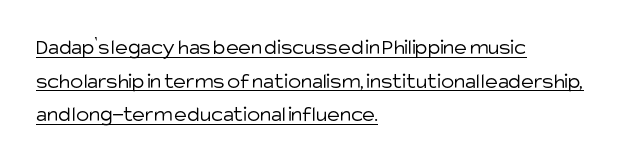
{"italic": "no", "bold": "no", "underline": "yes", "align": "left", "line_spacing": "normal", "line_spacing_ratio": 1.53, "letter_spacing": "normal", "letter_spacing_em": 0.0, "glyph_px": 22}
